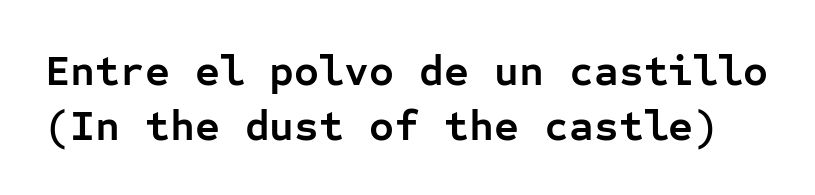
The zone under the glyphs is completely vacant. The rendering shows plain stroke endings on the letterforms — a sans-serif design. Rows of type keep a routine distance in the vertical direction. The rendering uses typewriter-style spacing with identical character cells. The font's upright variant was chosen for this text.
